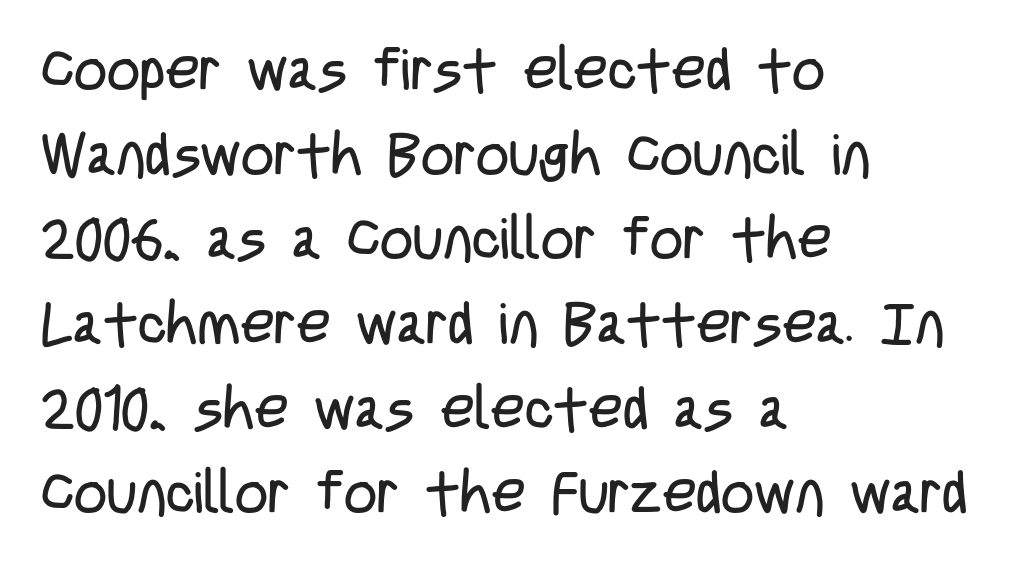
{"serif": "no", "italic": "no", "bold": "no", "weight": "regular", "width": "condensed", "stroke_contrast": "low", "x_height": "large", "monospaced": "no", "underline": "no", "align": "left", "line_spacing": "normal", "line_spacing_ratio": 1.46, "letter_spacing": "normal", "letter_spacing_em": 0.0, "glyph_px": 58}
